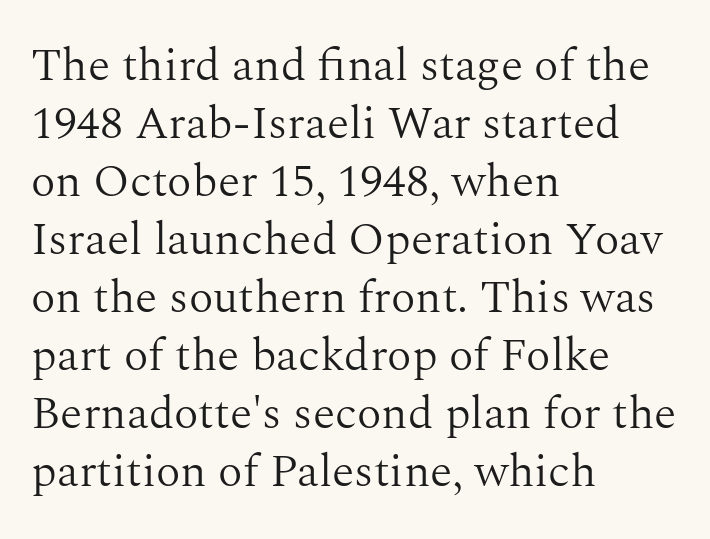
Q: Is the text bold? A: No.
Q: Is the text italic (slanted)? A: No, it is upright.
Q: Is the typeface a serif or a sans-serif typeface? A: Serif.
Q: Is the text underlined? A: No.
Q: How is the paragraph aligned? A: Left-aligned.
Q: Is the spacing between letters normal or unusually wide? A: Normal.
Q: Is the spacing between lines tight, normal or loose? A: Normal.
Q: Width (condensed, normal, or wide)? A: Normal.
Q: Stroke contrast? A: Medium.
Q: x-height? A: Medium.
Q: Monospaced? A: No.
